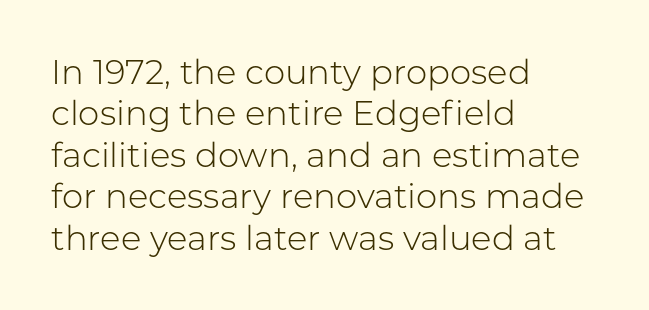
The image shows 34 px light sans-serif type, upright; set left-aligned, line spacing 1.22x, normal letter spacing, not underlined; low stroke contrast and a medium x-height.
